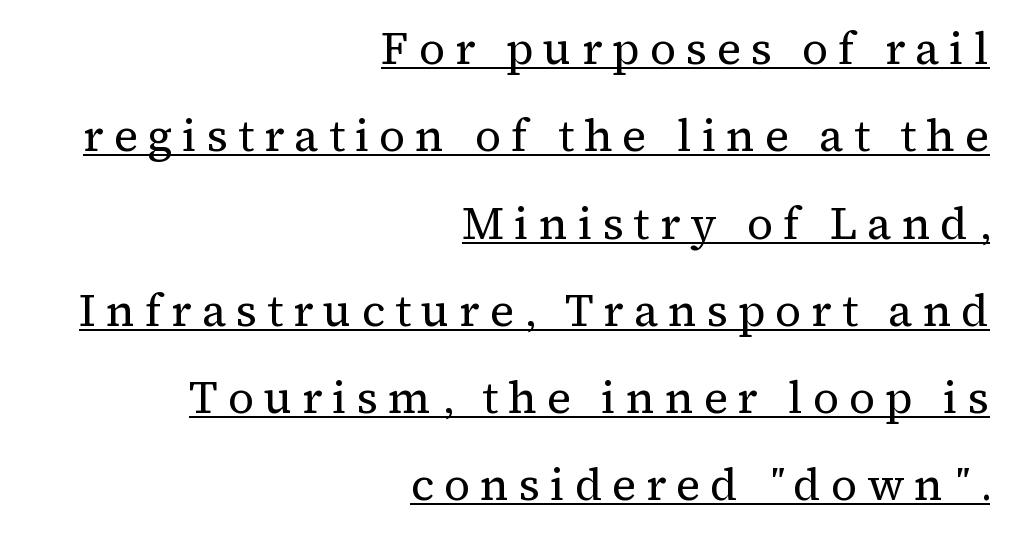
The image shows 45 px regular-weight serif type, upright; set right-aligned, loose line spacing (1.94x), unusually wide letter spacing (+0.22 em), underlined; medium stroke contrast and a medium x-height.
